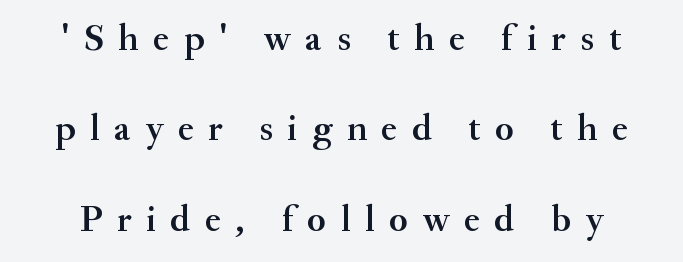
Successive baselines arrive slowly, with a big drop between each. Character widths vary here, with narrow letters taking less room than wide ones. Underline: absent. To sum up the face: it has serifs.
